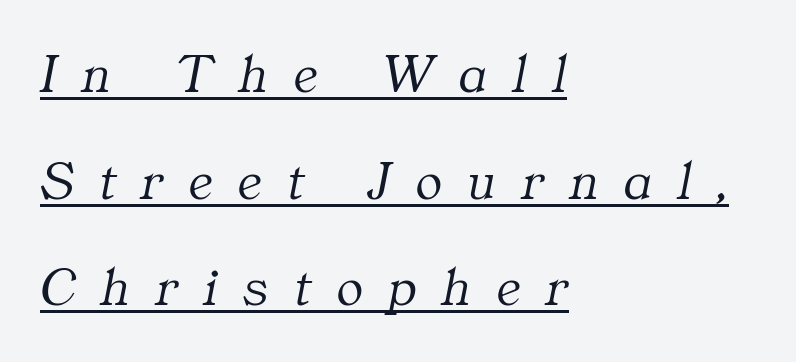
{"serif": "yes", "italic": "yes", "lean": "right", "slant_degrees": 11, "bold": "no", "weight": "light", "width": "normal", "stroke_contrast": "medium", "x_height": "medium", "monospaced": "no", "underline": "yes", "align": "left", "line_spacing": "loose", "line_spacing_ratio": 1.94, "letter_spacing": "wide", "letter_spacing_em": 0.47, "glyph_px": 55}
